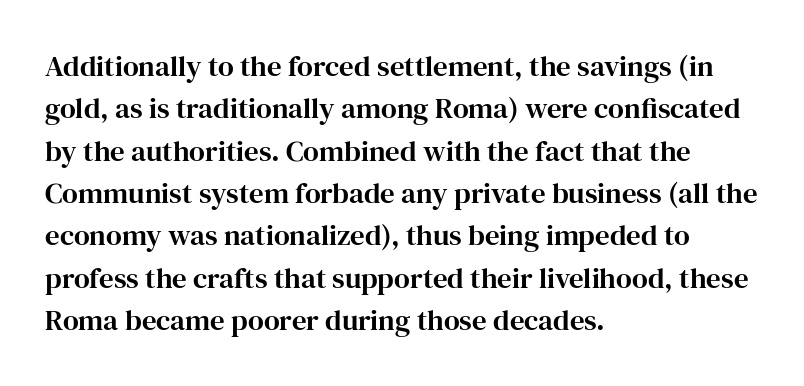
Q: Is the text italic (slanted)? A: No, it is upright.
Q: Is the typeface a serif or a sans-serif typeface? A: Serif.
Q: Is the text underlined? A: No.
Q: How is the paragraph aligned? A: Left-aligned.
Q: Is the spacing between letters normal or unusually wide? A: Normal.
Q: Is the spacing between lines tight, normal or loose? A: Normal.
Q: Width (condensed, normal, or wide)? A: Normal.
Q: Stroke contrast? A: High.
Q: x-height? A: Medium.
Q: Monospaced? A: No.
